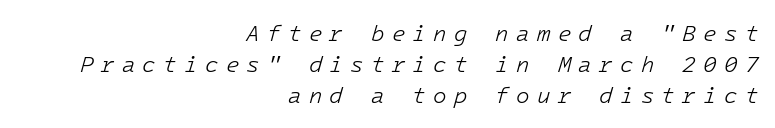
{"italic": "yes", "lean": "right", "slant_degrees": 16, "bold": "no", "underline": "no", "align": "right", "line_spacing": "normal", "line_spacing_ratio": 1.42, "letter_spacing": "wide", "letter_spacing_em": 0.33, "glyph_px": 22}
